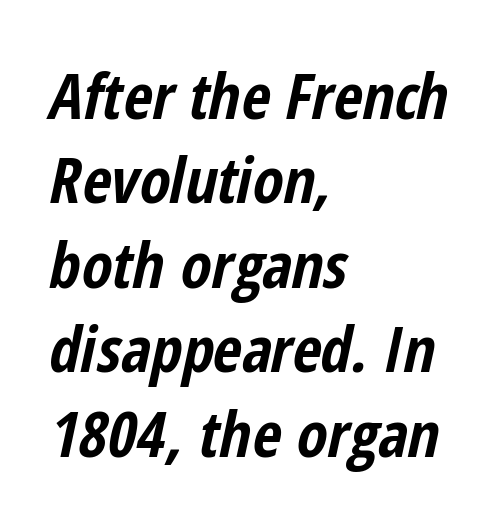
The image shows 63 px bold, condensed type, italic (leaning right); set left-aligned, normal line spacing (1.34x), normal letter spacing, not underlined; low stroke contrast and a medium x-height.
